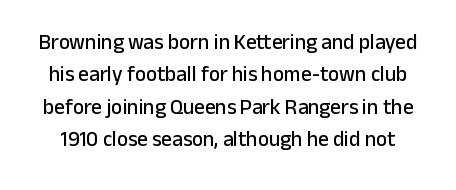
The image shows 21 px text type, upright; set normal line spacing (1.54x), normal letter spacing, not underlined.
